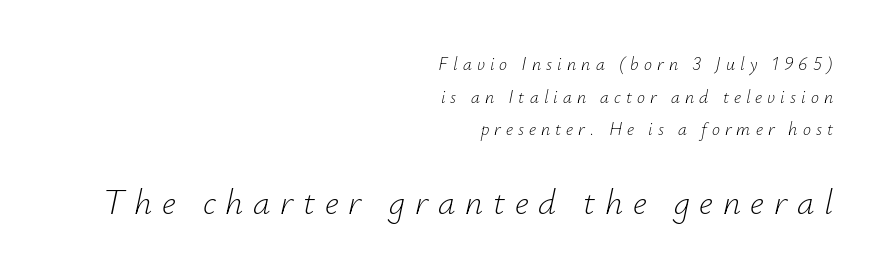
{"italic": "yes", "lean": "right", "slant_degrees": 12, "bold": "no", "weight": "light", "width": "normal", "stroke_contrast": "low", "x_height": "small", "monospaced": "no", "underline": "no", "align": "right", "line_spacing_ratio": 1.81, "letter_spacing": "wide", "letter_spacing_em": 0.28, "larger_block": "second", "size_ratio": 1.94, "glyph_px": 35}
